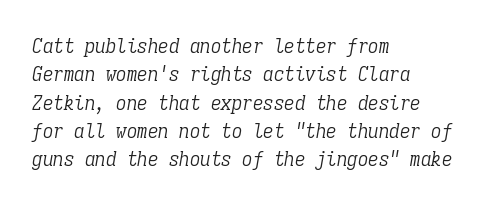
{"italic": "yes", "lean": "right", "slant_degrees": 9, "bold": "no", "underline": "no", "align": "left", "line_spacing": "normal", "line_spacing_ratio": 1.35, "letter_spacing": "normal", "letter_spacing_em": 0.0, "glyph_px": 21}
